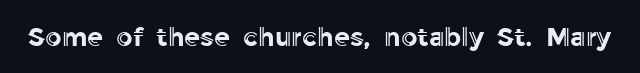
{"italic": "no", "underline": "no", "letter_spacing": "normal", "letter_spacing_em": 0.0, "glyph_px": 26}
